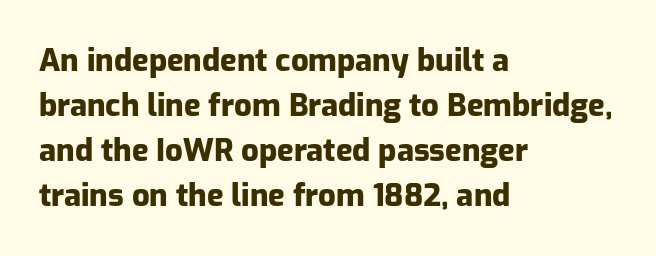
The specimen omits any rule beneath the text block's lines. Its strokes are broad and dark, the hallmark of bold type. Typeset ragged right — the left edge is the straight one. The letters advance in unequal steps, a hallmark of proportional type.
